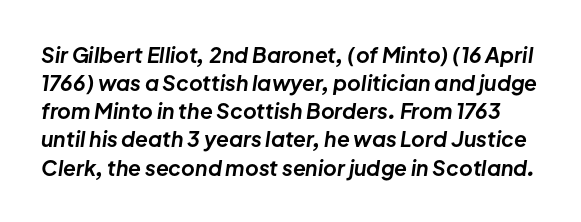
Q: Is the text bold? A: Yes.
Q: Is the text italic (slanted)? A: Yes, it leans right by about 8 degrees.
Q: Is the text underlined? A: No.
Q: Is the spacing between letters normal or unusually wide? A: Normal.
Q: Is the spacing between lines tight, normal or loose? A: Normal.
